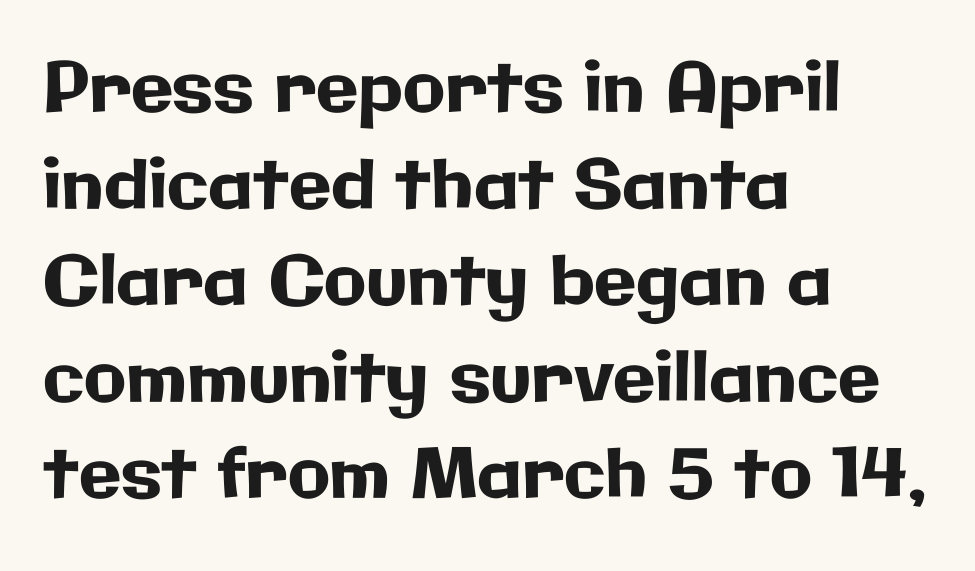
Q: Is the text italic (slanted)? A: No, it is upright.
Q: Is the typeface a serif or a sans-serif typeface? A: Sans-serif.
Q: Is the text underlined? A: No.
Q: How is the paragraph aligned? A: Left-aligned.
Q: Is the spacing between letters normal or unusually wide? A: Normal.
Q: Is the spacing between lines tight, normal or loose? A: Normal.
Q: Width (condensed, normal, or wide)? A: Normal.
Q: Stroke contrast? A: Low.
Q: x-height? A: Medium.
Q: Monospaced? A: No.
